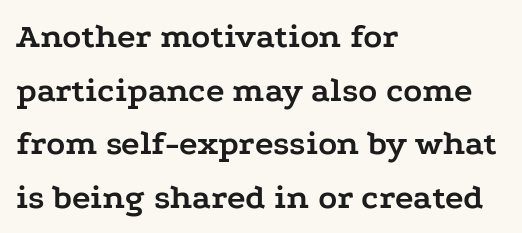
The image shows 35 px semibold, wide serif type, upright; set left-aligned, normal line spacing (1.53x), normal letter spacing, not underlined; low stroke contrast and a medium x-height.
